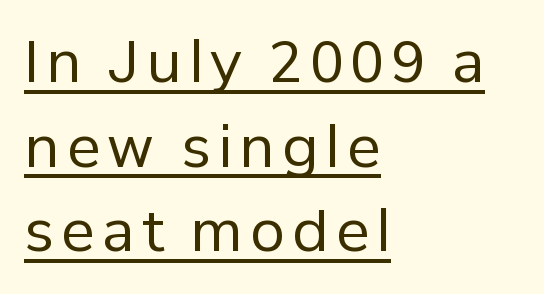
Do the letters lean? They stand straight. Honestly, the underline is the first thing you notice here. Note the varied advance widths — an 'i' is clearly narrower than an 'm'. These lines are set flush left with a ragged right edge.
